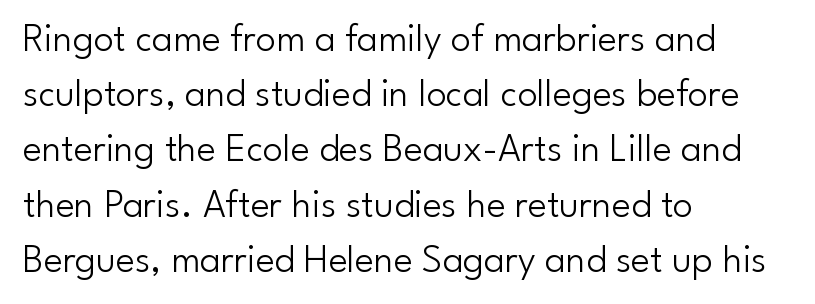
{"serif": "no", "italic": "no", "bold": "no", "weight": "light", "width": "normal", "stroke_contrast": "low", "x_height": "small", "monospaced": "no", "underline": "no", "align": "left", "line_spacing": "normal", "line_spacing_ratio": 1.38, "letter_spacing": "normal", "letter_spacing_em": 0.0, "glyph_px": 40}
